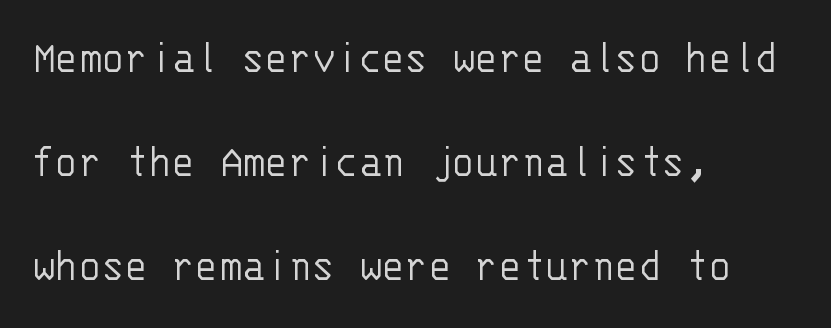
Q: Is the text bold? A: No.
Q: Is the text italic (slanted)? A: No, it is upright.
Q: Is the typeface a serif or a sans-serif typeface? A: Sans-serif.
Q: Is the text underlined? A: No.
Q: How is the paragraph aligned? A: Left-aligned.
Q: Is the spacing between letters normal or unusually wide? A: Normal.
Q: Is the spacing between lines tight, normal or loose? A: Loose.
Q: Width (condensed, normal, or wide)? A: Normal.
Q: Stroke contrast? A: Low.
Q: x-height? A: Large.
Q: Monospaced? A: Yes.
